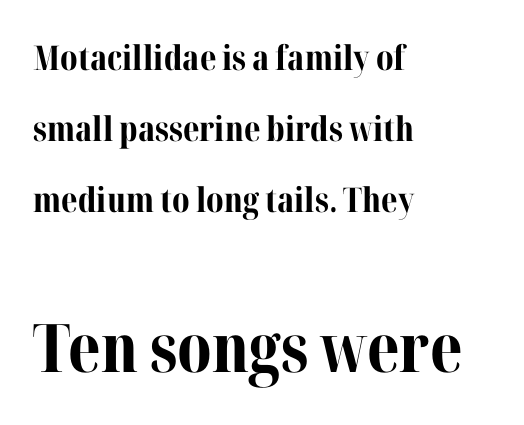
These lines are set flush left with a ragged right edge. These lines stand farther apart than default settings would place them. The letters sit at their default tracking, neither squeezed nor spread. Bigger letters appear in the bottom chunk; the top chunk is reduced. The typesetting leans heavy: a genuine bold. Beneath every word, the page is bare.
